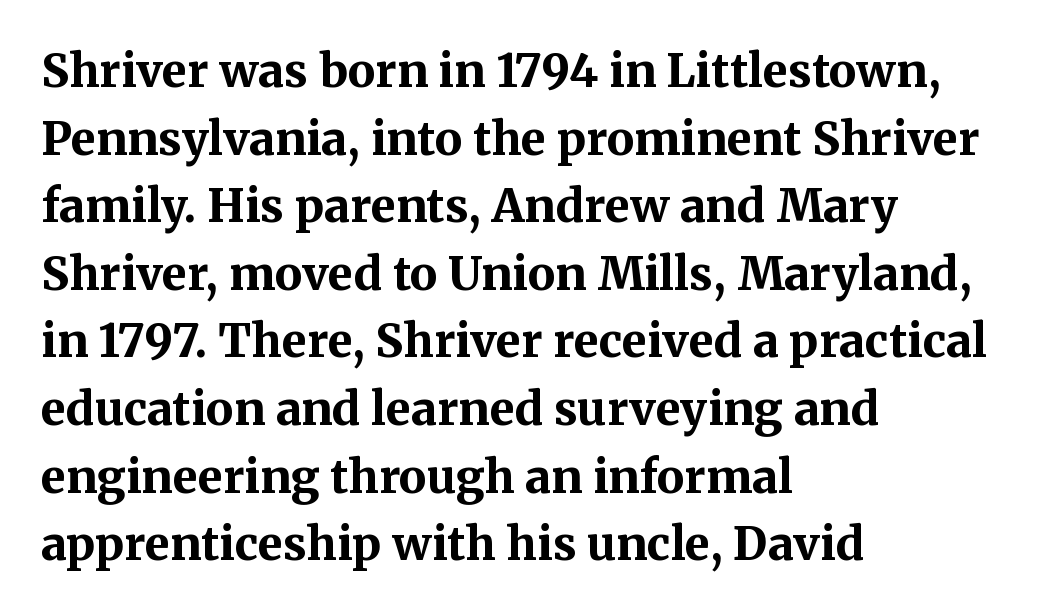
Q: Is the text bold? A: Yes.
Q: Is the text italic (slanted)? A: No, it is upright.
Q: Is the typeface a serif or a sans-serif typeface? A: Serif.
Q: Is the text underlined? A: No.
Q: How is the paragraph aligned? A: Left-aligned.
Q: Is the spacing between letters normal or unusually wide? A: Normal.
Q: Is the spacing between lines tight, normal or loose? A: Normal.
Q: Width (condensed, normal, or wide)? A: Normal.
Q: Stroke contrast? A: Medium.
Q: x-height? A: Medium.
Q: Monospaced? A: No.
